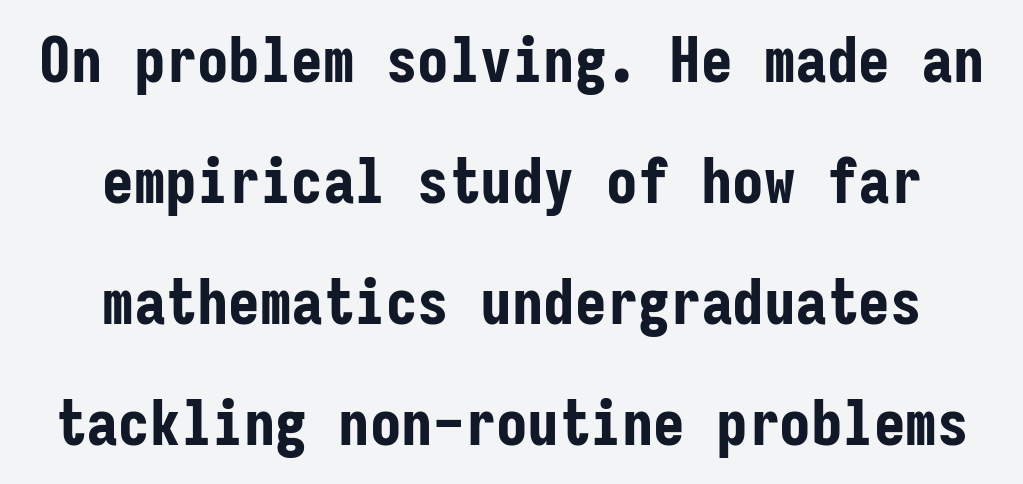
The image shows 63 px bold, condensed sans-serif type, upright, monospaced; set centered, loose line spacing (1.92x), normal letter spacing, not underlined; low stroke contrast and a medium x-height.
